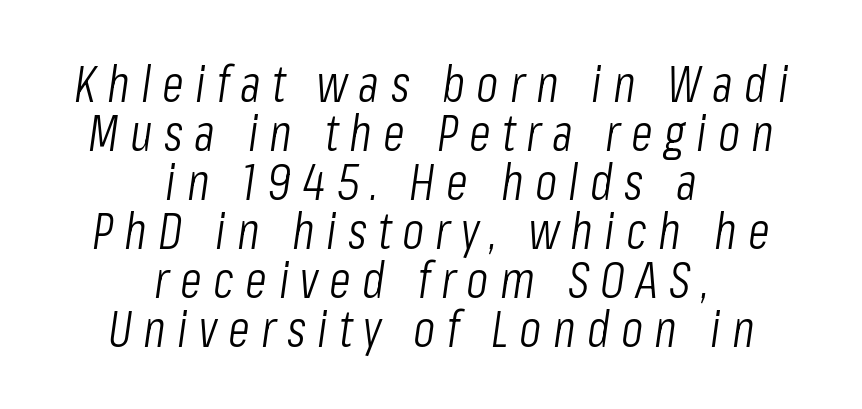
{"italic": "yes", "lean": "right", "slant_degrees": 8, "bold": "no", "weight": "light", "width": "condensed", "stroke_contrast": "low", "x_height": "medium", "monospaced": "no", "underline": "no", "align": "center", "line_spacing": "tight", "line_spacing_ratio": 0.96, "letter_spacing": "wide", "letter_spacing_em": 0.22, "glyph_px": 51}
